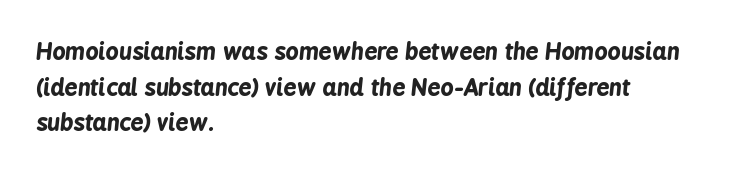
The image shows 23 px bold type, italic (leaning right); set left-aligned, normal line spacing (1.55x), normal letter spacing, not underlined.
